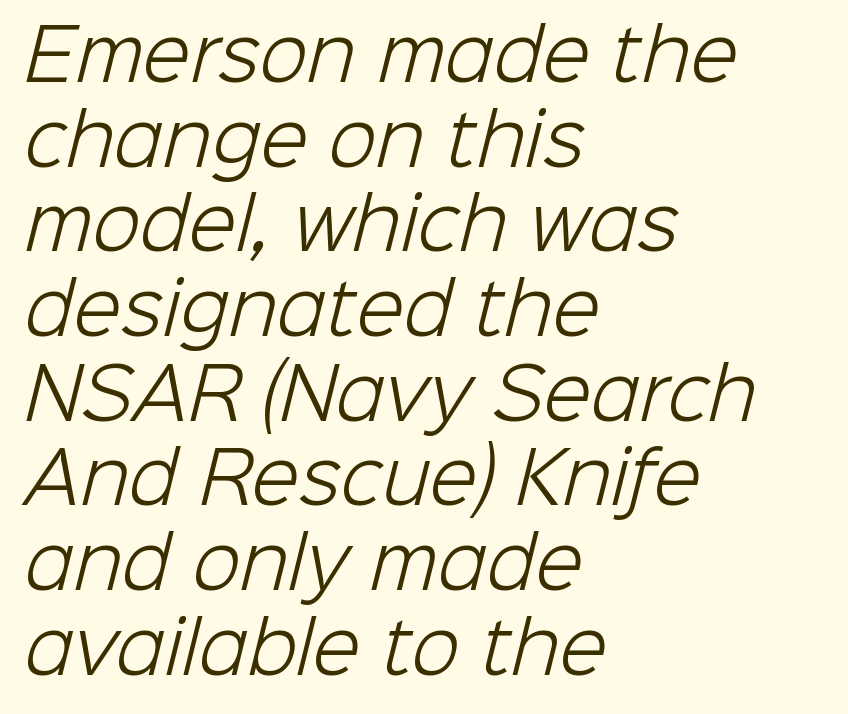
Q: Is the text bold? A: No.
Q: Is the typeface a serif or a sans-serif typeface? A: Sans-serif.
Q: Is the text underlined? A: No.
Q: How is the paragraph aligned? A: Left-aligned.
Q: Is the spacing between letters normal or unusually wide? A: Normal.
Q: Width (condensed, normal, or wide)? A: Normal.
Q: Stroke contrast? A: Low.
Q: x-height? A: Medium.
Q: Monospaced? A: No.
